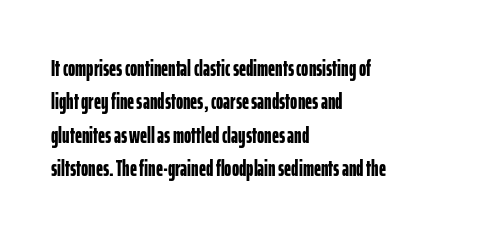
The image shows 22 px bold type, upright; set left-aligned, normal line spacing (1.52x), normal letter spacing, not underlined.
